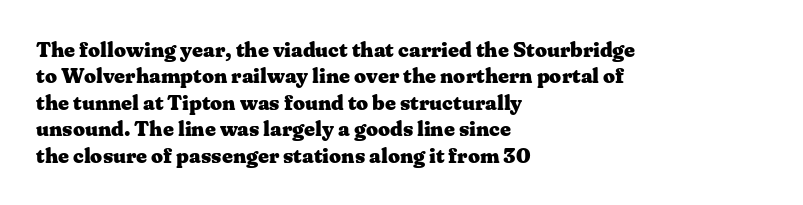
The image shows 21 px bold type, upright; set left-aligned, normal line spacing (1.26x), normal letter spacing, not underlined.
